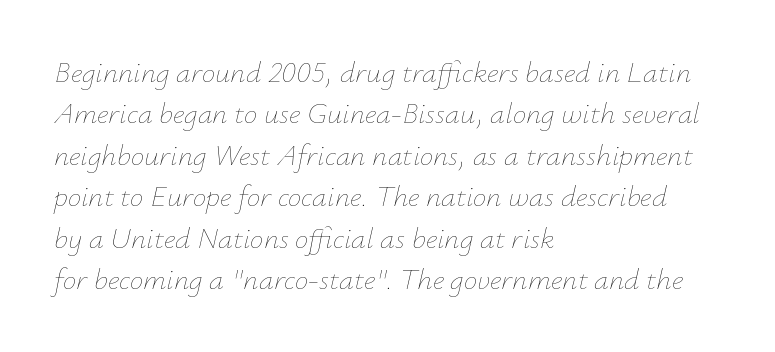
Teacher's note: observe the even left margin — that is flush-left alignment. Varying glyph widths throughout — classic text-font behaviour. The passage shown has conventional tracking throughout. Slanted lettering throughout. Heaviness? Minimal to ordinary, like unemphasized prose. The space directly below the letters is spotless.
